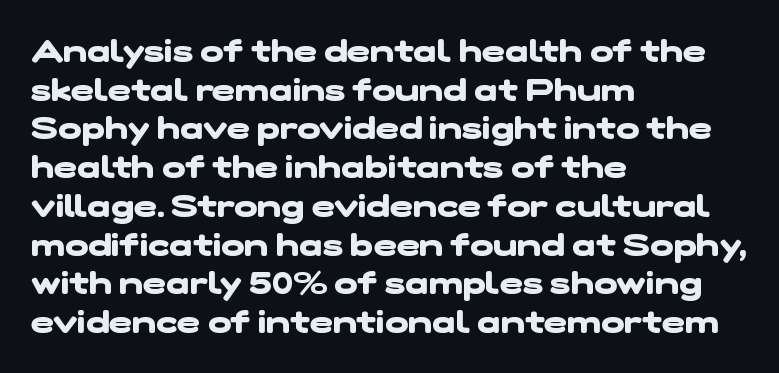
The image shows 31 px heavy, wide sans-serif type; set left-aligned, normal line spacing (1.25x), normal letter spacing, not underlined; low stroke contrast and a medium x-height.
